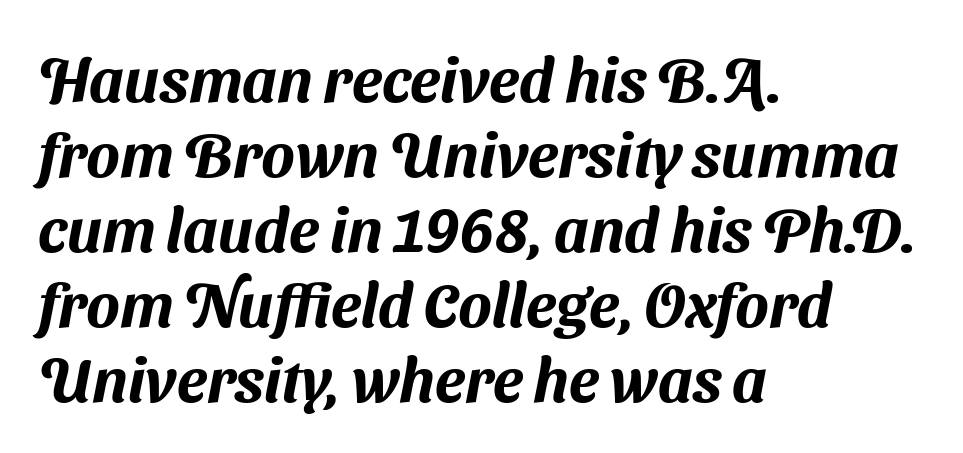
The image shows 62 px sans-serif type; set left-aligned, line spacing 1.21x, normal letter spacing, not underlined; medium stroke contrast and a medium x-height.
